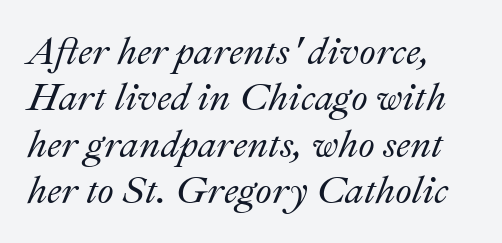
The image shows 38 px text type, italic (leaning right); set left-aligned, line spacing 1.22x, normal letter spacing, not underlined; medium stroke contrast and a small x-height.
